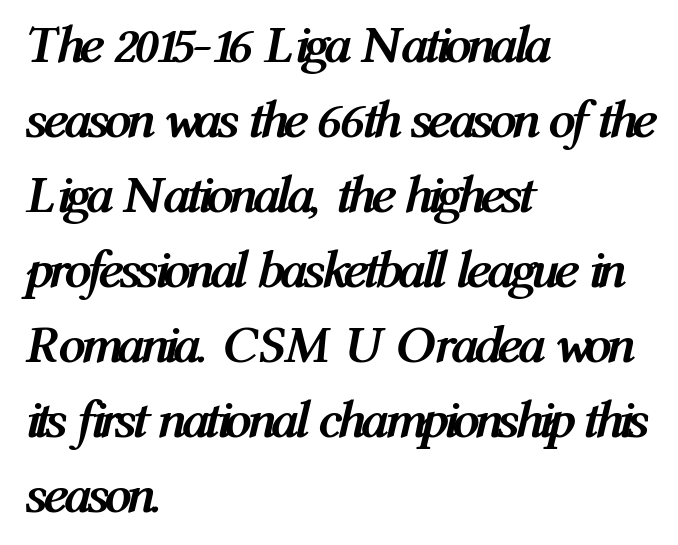
The image shows 54 px semibold, condensed type, italic (leaning right); set left-aligned, normal line spacing (1.39x), normal letter spacing, not underlined; medium stroke contrast and a medium x-height.
